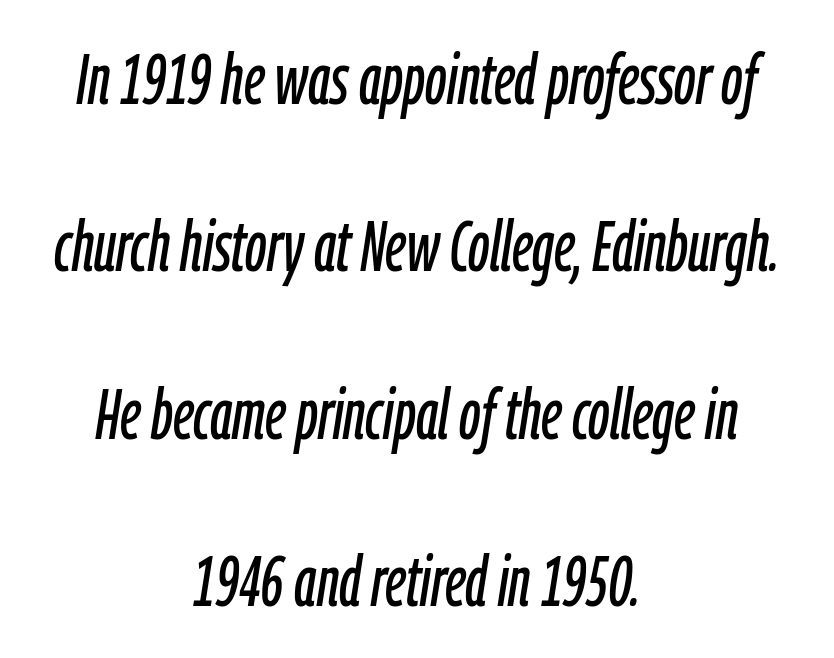
Q: Is the text italic (slanted)? A: Yes, it leans right by about 9 degrees.
Q: Is the text underlined? A: No.
Q: How is the paragraph aligned? A: Centered.
Q: Is the spacing between letters normal or unusually wide? A: Normal.
Q: Is the spacing between lines tight, normal or loose? A: Loose.
Q: Width (condensed, normal, or wide)? A: Condensed.
Q: Stroke contrast? A: Low.
Q: x-height? A: Medium.
Q: Monospaced? A: No.
